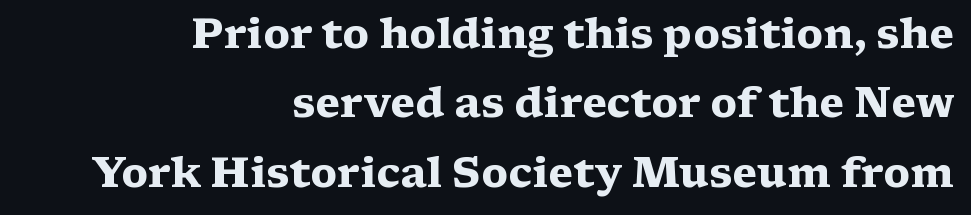
{"serif": "yes", "italic": "no", "bold": "yes", "weight": "heavy", "width": "wide", "stroke_contrast": "medium", "x_height": "medium", "monospaced": "no", "underline": "no", "align": "right", "line_spacing": "normal", "line_spacing_ratio": 1.69, "letter_spacing": "normal", "letter_spacing_em": 0.0, "glyph_px": 41}
